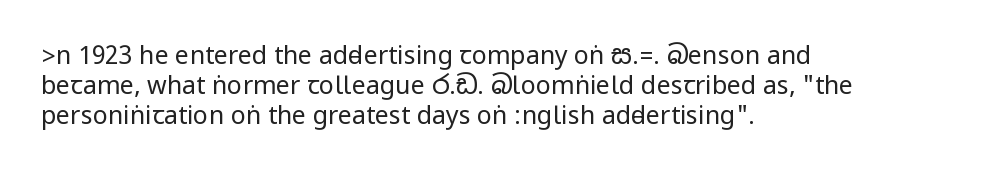
In terms of posture, this sample is upright. The rendering keeps characters at their native spacing. Caption: face not bold, strokes unweighted. The string is rendered with underlining switched off. Horizontal alignment here is leftward, the default for most running prose.
